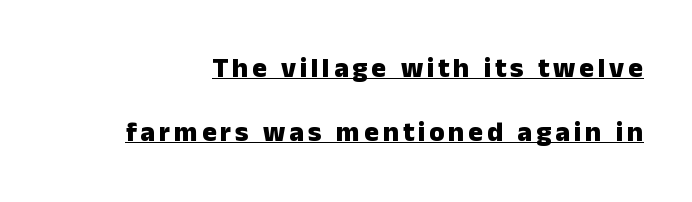
{"serif": "no", "italic": "no", "bold": "yes", "weight": "heavy", "width": "normal", "stroke_contrast": "low", "x_height": "medium", "monospaced": "no", "underline": "yes", "line_spacing": "loose", "line_spacing_ratio": 2.28, "glyph_px": 28}
